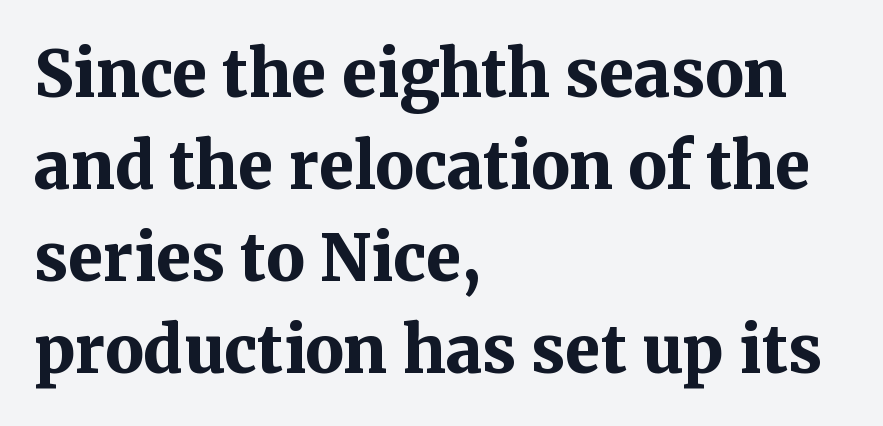
The image shows 64 px bold serif type, upright; set left-aligned, normal line spacing (1.44x), normal letter spacing, not underlined; medium stroke contrast and a medium x-height.
